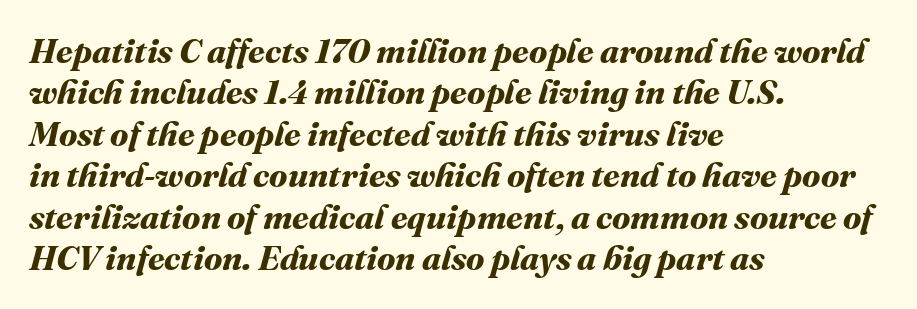
The image shows 34 px bold type; set left-aligned, line spacing 1.22x, normal letter spacing, not underlined; medium stroke contrast and a medium x-height.
